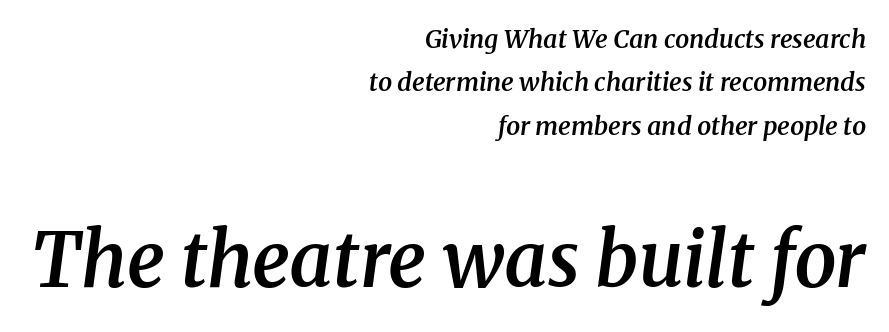
Does extra space separate the letters? No, they use regular spacing. Emphasis by weight is partial: semibold. In this sample the second text group is rendered at the bigger scale. The rendering uses natural spacing where letterforms have individual widths. These lines were composed using italics.
